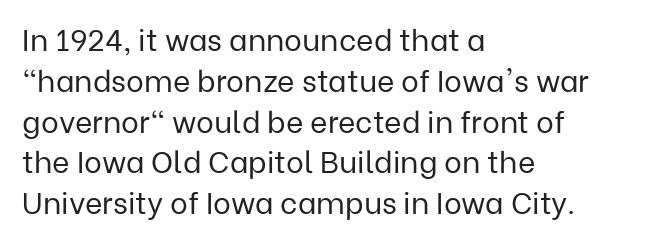
{"serif": "no", "italic": "no", "bold": "no", "weight": "regular", "width": "normal", "stroke_contrast": "low", "x_height": "medium", "monospaced": "no", "underline": "no", "align": "left", "line_spacing": "normal", "line_spacing_ratio": 1.36, "letter_spacing": "normal", "letter_spacing_em": 0.0, "glyph_px": 30}
